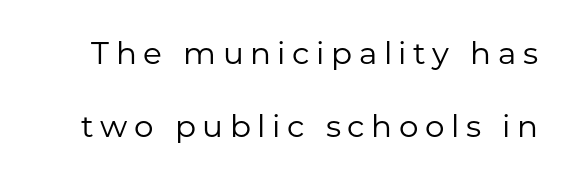
{"serif": "no", "italic": "no", "bold": "no", "weight": "regular", "width": "normal", "stroke_contrast": "low", "x_height": "medium", "monospaced": "no", "underline": "no", "line_spacing": "loose", "line_spacing_ratio": 2.36, "letter_spacing": "wide", "letter_spacing_em": 0.21, "glyph_px": 31}
